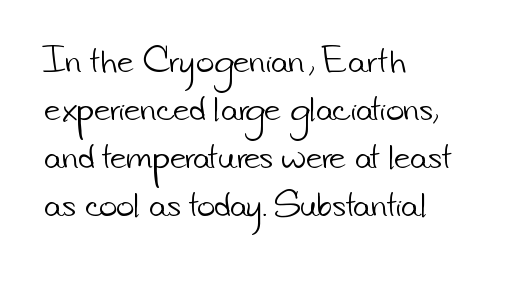
The image shows 31 px light sans-serif type; set left-aligned, normal line spacing (1.55x), normal letter spacing, not underlined; low stroke contrast and a small x-height.
